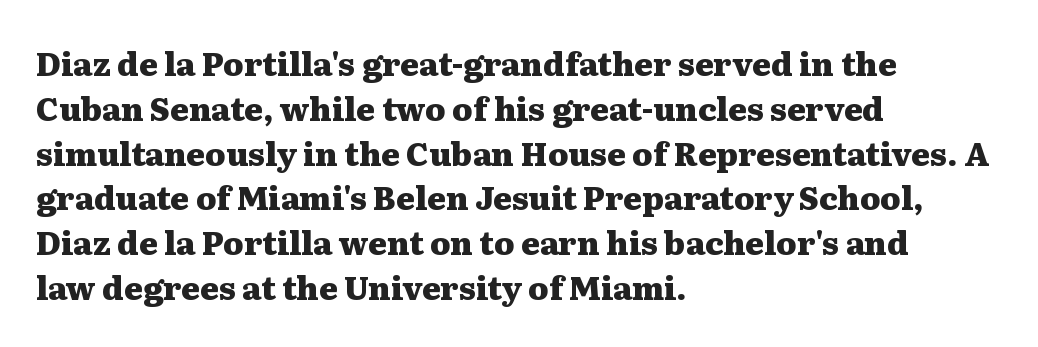
{"serif": "yes", "italic": "no", "bold": "yes", "weight": "heavy", "width": "wide", "stroke_contrast": "medium", "x_height": "medium", "monospaced": "no", "underline": "no", "align": "left", "line_spacing": "normal", "line_spacing_ratio": 1.4, "letter_spacing": "normal", "letter_spacing_em": 0.0, "glyph_px": 32}
